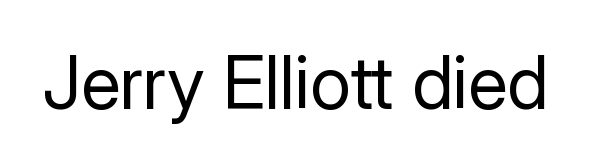
The image shows 73 px regular-weight sans-serif type, upright; set normal letter spacing, not underlined; low stroke contrast and a medium x-height.
